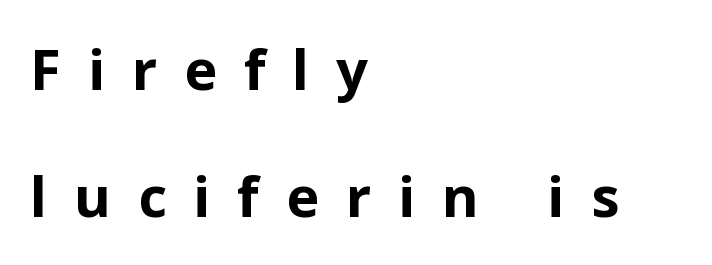
Inter-character spacing is expanded well beyond the font's built-in metrics. Whoever set this chose breathing room over compactness in the vertical rhythm. Short and long lines alike share a common starting point at left. Emphasis by weight is at full strength: bold. Is this a fixed-width face? No — the glyphs have proportional, varying widths. Descenders hang freely into open space.
